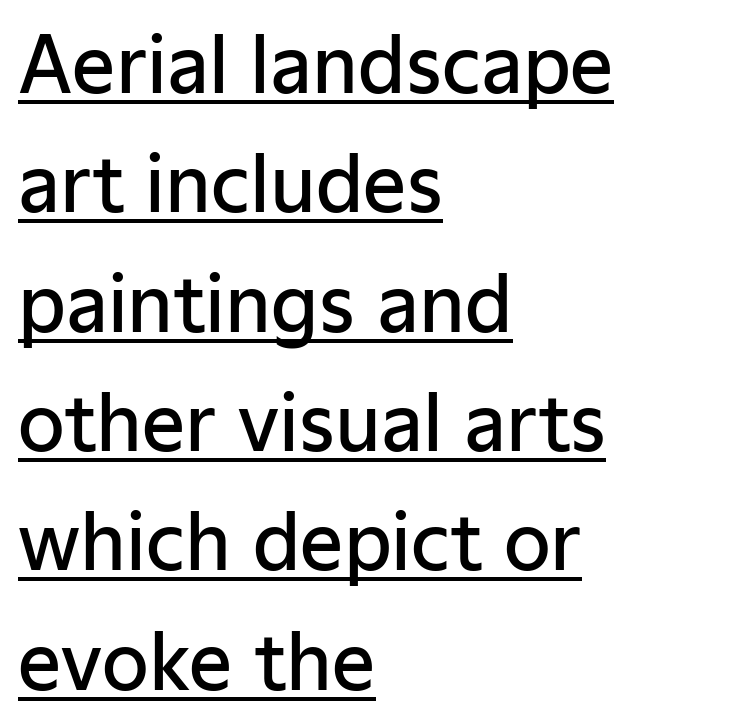
The letters stand upright; this is a roman face. The face used here is a sans, in the tradition of grotesques and geometrics. A typesetter would call this proportional, since set widths differ per character. Inter-character spacing is left at the font's built-in metrics. A continuous stroke trails under the words, as in a hyperlink.
